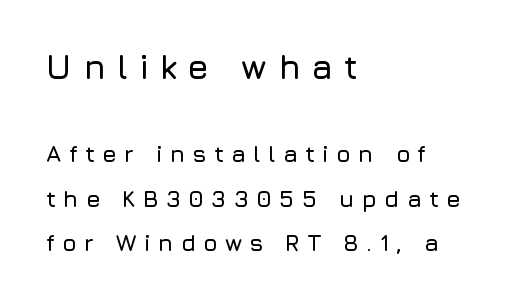
Q: Is the text italic (slanted)? A: No, it is upright.
Q: Is the typeface a serif or a sans-serif typeface? A: Sans-serif.
Q: Is the text underlined? A: No.
Q: How is the paragraph aligned? A: Left-aligned.
Q: Is the spacing between letters normal or unusually wide? A: Unusually wide.
Q: Is the spacing between lines tight, normal or loose? A: Loose.
Q: Which block of text is set in a larger size, the first (top) or the second (bottom)? A: The first (top) one.
Q: Width (condensed, normal, or wide)? A: Normal.
Q: Stroke contrast? A: Low.
Q: x-height? A: Medium.
Q: Monospaced? A: No.
